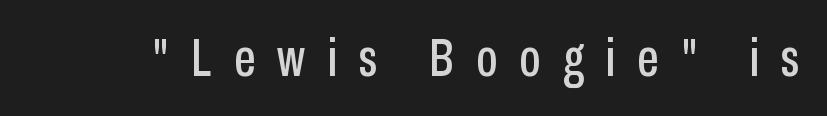
Q: Is the text italic (slanted)? A: No, it is upright.
Q: Is the typeface a serif or a sans-serif typeface? A: Sans-serif.
Q: Is the text underlined? A: No.
Q: Is the spacing between letters normal or unusually wide? A: Unusually wide.
Q: Width (condensed, normal, or wide)? A: Condensed.
Q: Stroke contrast? A: Low.
Q: x-height? A: Medium.
Q: Monospaced? A: No.
